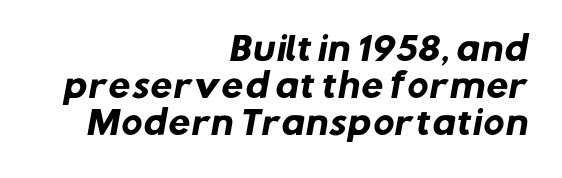
The image shows 32 px heavy sans-serif type; set right-aligned, line spacing 1.16x, normal letter spacing, not underlined; low stroke contrast and a medium x-height.
